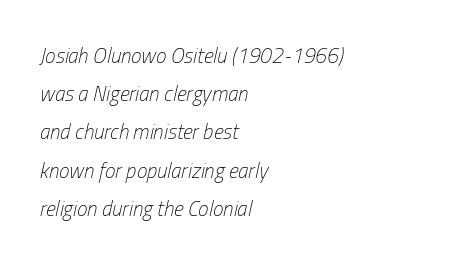
{"italic": "yes", "lean": "right", "slant_degrees": 13, "bold": "no", "underline": "no", "align": "left", "line_spacing_ratio": 1.82, "letter_spacing": "normal", "letter_spacing_em": 0.0, "glyph_px": 21}
